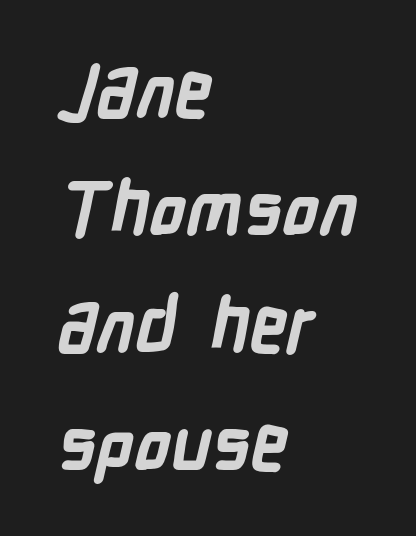
Q: Is the text bold? A: Yes.
Q: Is the typeface a serif or a sans-serif typeface? A: Sans-serif.
Q: Is the text underlined? A: No.
Q: How is the paragraph aligned? A: Left-aligned.
Q: Is the spacing between letters normal or unusually wide? A: Normal.
Q: Is the spacing between lines tight, normal or loose? A: Normal.
Q: Width (condensed, normal, or wide)? A: Condensed.
Q: Stroke contrast? A: Low.
Q: x-height? A: Medium.
Q: Monospaced? A: No.
